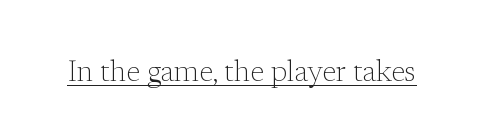
The image shows 29 px light serif type, upright; set normal letter spacing, underlined; low stroke contrast and a medium x-height.
